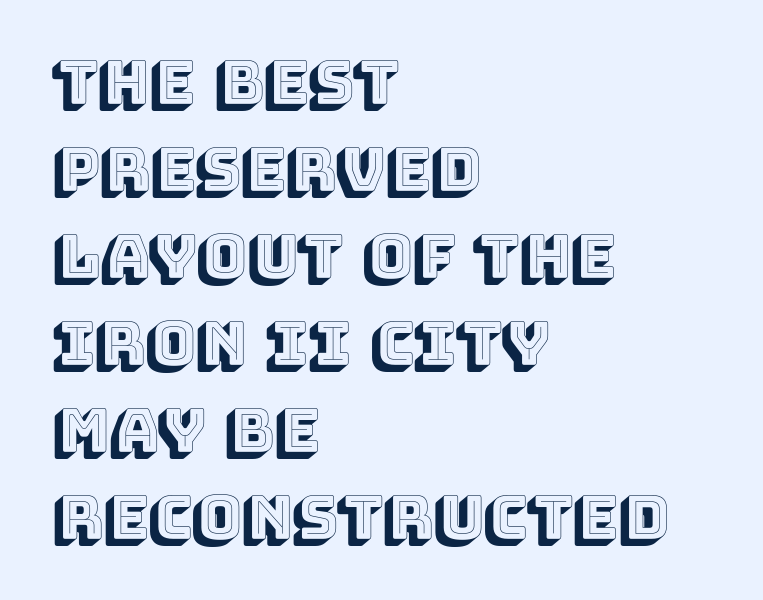
{"italic": "no", "width": "normal", "x_height": "large", "monospaced": "no", "underline": "no", "align": "left", "line_spacing": "normal", "line_spacing_ratio": 1.45, "letter_spacing": "normal", "letter_spacing_em": 0.0, "glyph_px": 60}
